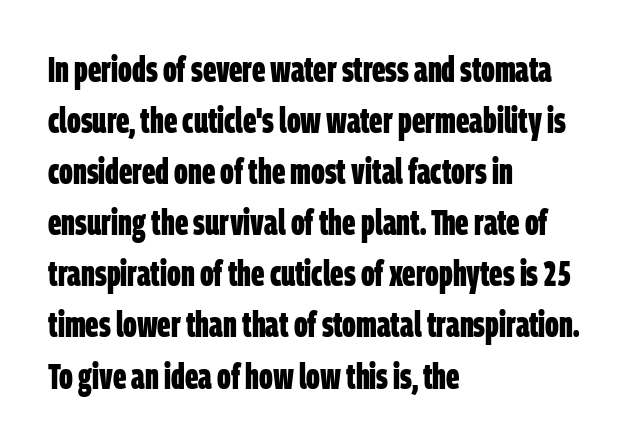
The rendering uses natural spacing where letterforms have individual widths. Default kerning and tracking; the words read as compact shapes. One-word summary of the alignment: left. Lines of text with bare space underneath. As a designer I'd log this as weight 700, bold.
